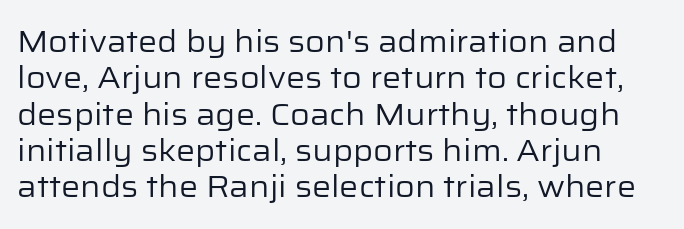
The image shows 30 px regular-weight sans-serif type, upright; set line spacing 1.21x, normal letter spacing, not underlined; low stroke contrast and a medium x-height.
